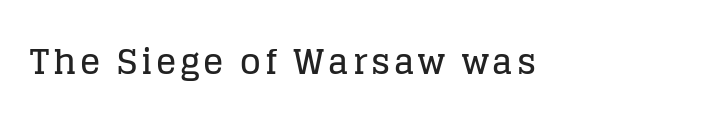
The image shows 34 px serif type, upright; set not underlined; low stroke contrast and a large x-height.
